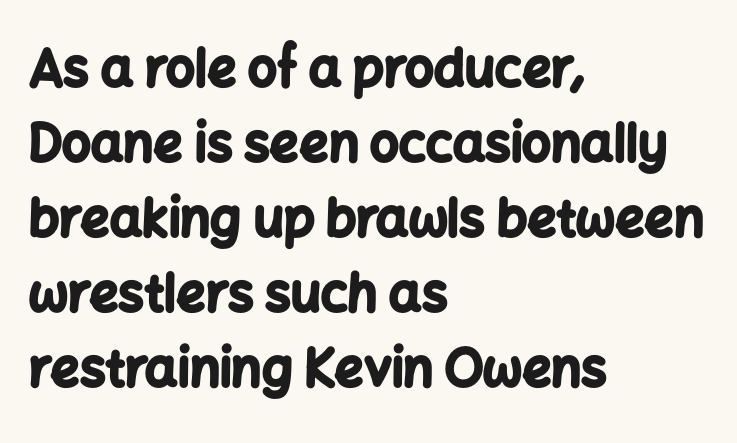
{"serif": "no", "italic": "no", "bold": "yes", "weight": "bold", "width": "normal", "stroke_contrast": "low", "x_height": "medium", "monospaced": "no", "underline": "no", "align": "left", "line_spacing": "normal", "line_spacing_ratio": 1.47, "letter_spacing": "normal", "letter_spacing_em": 0.0, "glyph_px": 51}
